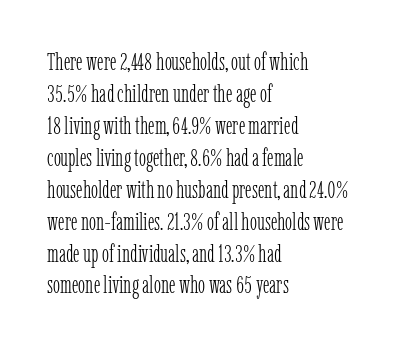
{"italic": "no", "bold": "no", "underline": "no", "align": "left", "line_spacing": "normal", "line_spacing_ratio": 1.33, "letter_spacing": "normal", "letter_spacing_em": 0.0, "glyph_px": 24}
